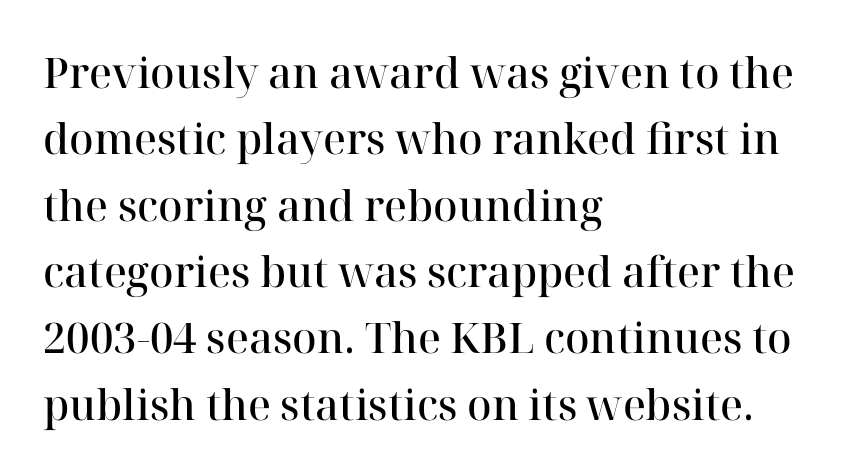
{"serif": "yes", "italic": "no", "bold": "semi", "weight": "semibold", "width": "normal", "stroke_contrast": "high", "x_height": "medium", "monospaced": "no", "underline": "no", "align": "left", "line_spacing": "normal", "line_spacing_ratio": 1.58, "letter_spacing": "normal", "letter_spacing_em": 0.0, "glyph_px": 42}
